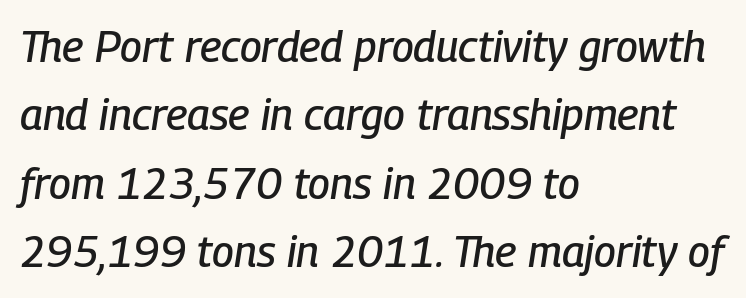
The image shows 43 px condensed type, italic (leaning right); set left-aligned, normal line spacing (1.59x), normal letter spacing, not underlined; low stroke contrast and a medium x-height.
